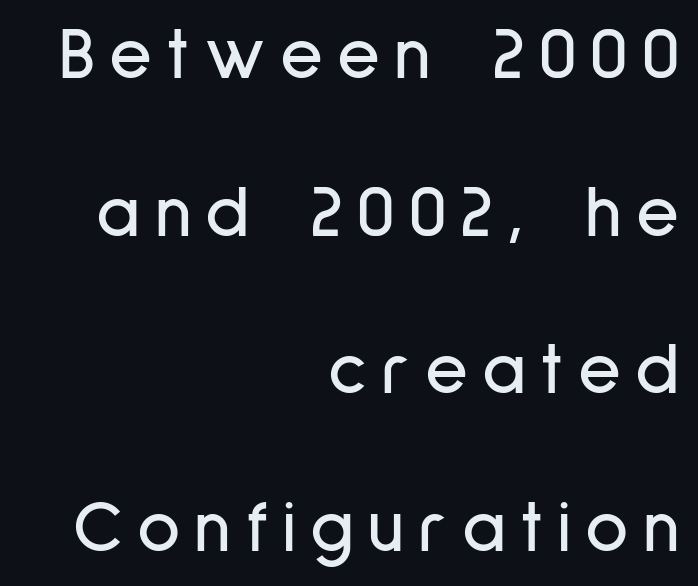
{"serif": "no", "italic": "no", "width": "condensed", "stroke_contrast": "low", "x_height": "medium", "monospaced": "no", "underline": "no", "align": "right", "line_spacing": "loose", "line_spacing_ratio": 2.13, "glyph_px": 74}
